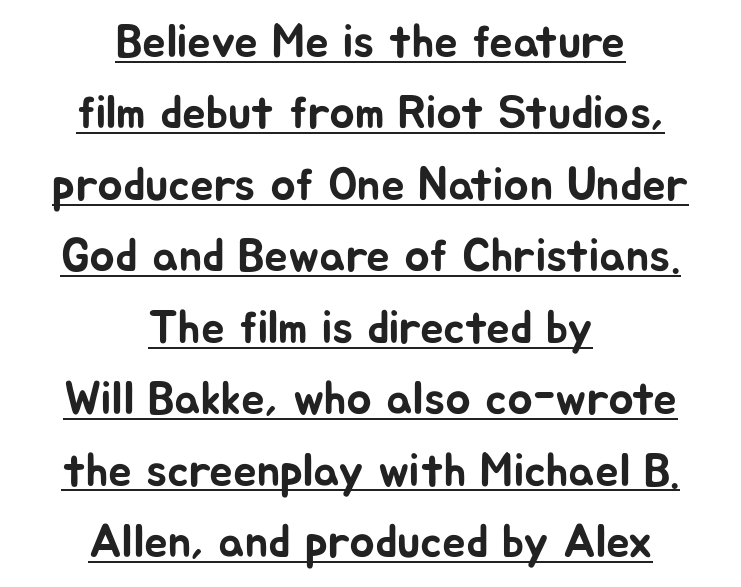
Note: no serifs on the glyphs. Quick note: interline space is typical. Does a line run under the words? Yes, clearly. The line texture is even and compact thanks to regular tracking. A typesetter would call this proportional, since set widths differ per character. A roman cut, with each character standing at attention.
